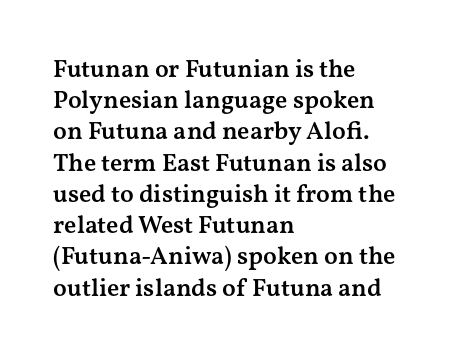
{"italic": "no", "bold": "semi", "underline": "no", "align": "left", "line_spacing": "normal", "line_spacing_ratio": 1.25, "letter_spacing": "normal", "letter_spacing_em": 0.0, "glyph_px": 25}
